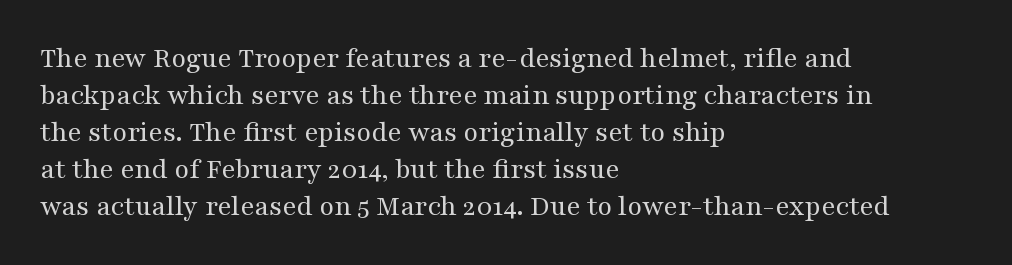
Q: Is the text bold? A: No.
Q: Is the text italic (slanted)? A: No, it is upright.
Q: Is the typeface a serif or a sans-serif typeface? A: Serif.
Q: Is the text underlined? A: No.
Q: How is the paragraph aligned? A: Left-aligned.
Q: Is the spacing between letters normal or unusually wide? A: Normal.
Q: Width (condensed, normal, or wide)? A: Wide.
Q: Stroke contrast? A: Medium.
Q: x-height? A: Medium.
Q: Monospaced? A: No.
